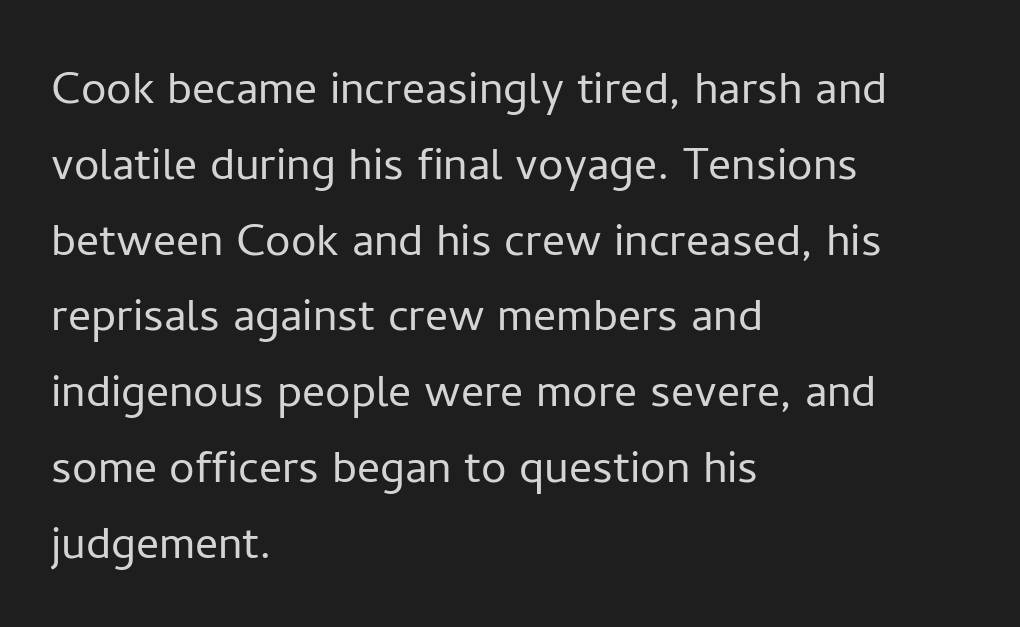
The image shows 57 px light sans-serif type, upright; set left-aligned, normal line spacing (1.33x), normal letter spacing, not underlined; low stroke contrast and a medium x-height.
